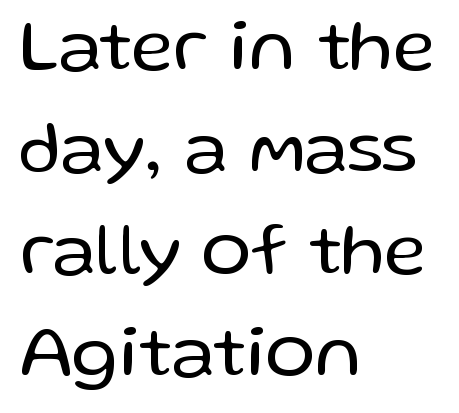
The rendering keeps characters at their native spacing. Proportional: the letters do not fall into vertical columns. These lines stack with their left ends in a neat column. This block has exactly the height ordinary leading produces. Beneath every word, the page is bare.
